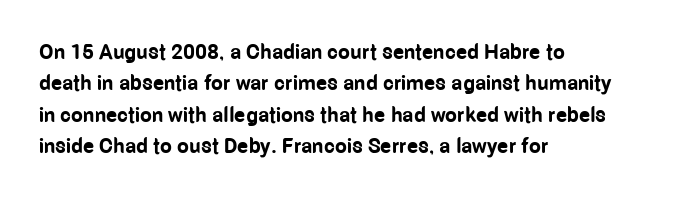
Q: Is the text bold? A: Yes.
Q: Is the text italic (slanted)? A: No, it is upright.
Q: Is the text underlined? A: No.
Q: How is the paragraph aligned? A: Left-aligned.
Q: Is the spacing between letters normal or unusually wide? A: Normal.
Q: Is the spacing between lines tight, normal or loose? A: Normal.
